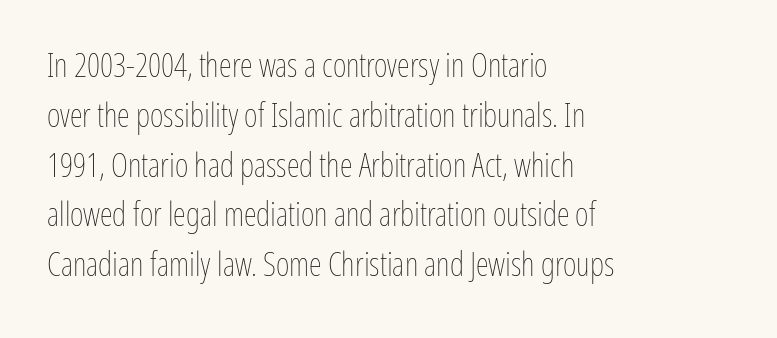
{"italic": "no", "bold": "no", "weight": "thin", "width": "condensed", "stroke_contrast": "low", "x_height": "medium", "monospaced": "no", "underline": "no", "align": "left", "line_spacing": "normal", "line_spacing_ratio": 1.51, "letter_spacing": "normal", "letter_spacing_em": 0.0, "glyph_px": 33}
